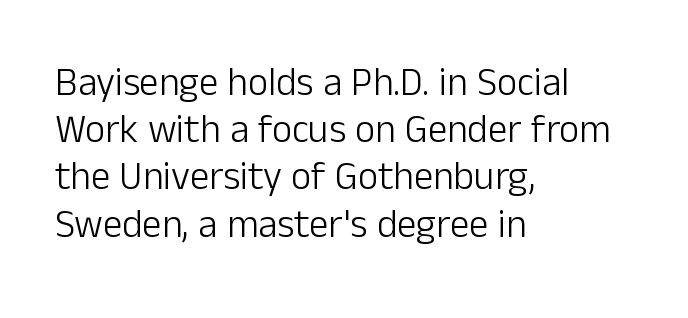
The image shows 39 px light sans-serif type, upright; set left-aligned, line spacing 1.21x, normal letter spacing, not underlined; low stroke contrast and a medium x-height.
